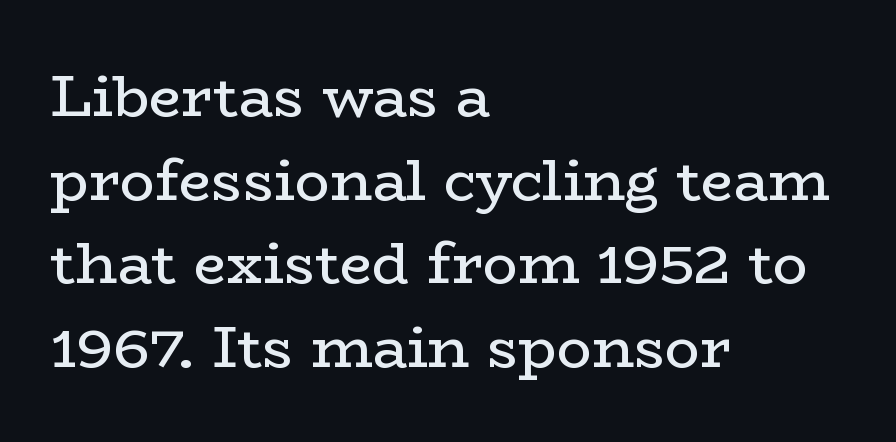
The image shows 58 px regular-weight, wide serif type, upright; set left-aligned, normal line spacing (1.44x), normal letter spacing, not underlined; low stroke contrast and a medium x-height.
